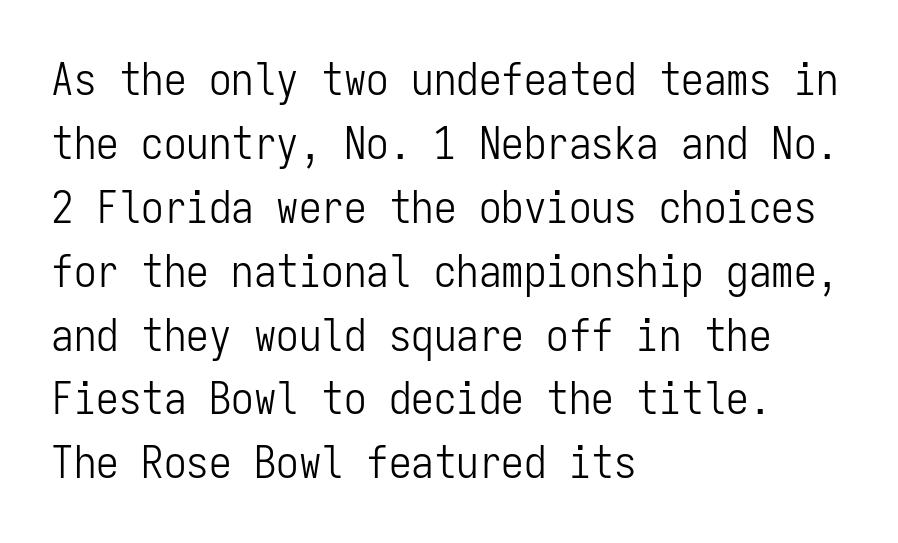
The image shows 45 px light, condensed sans-serif type, upright, monospaced; set left-aligned, normal line spacing (1.42x), normal letter spacing, not underlined; low stroke contrast and a medium x-height.
